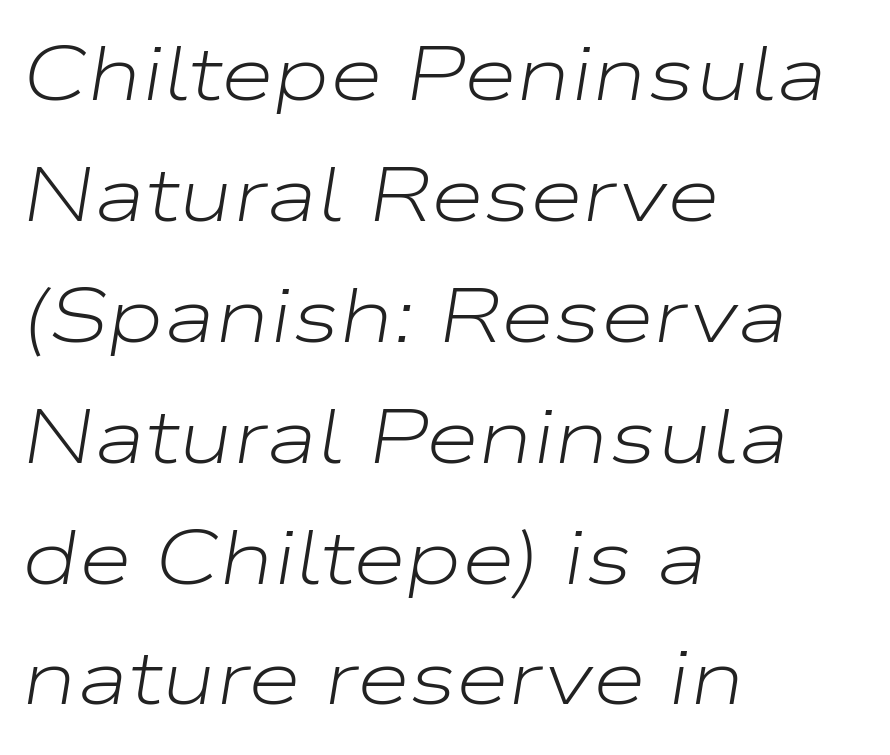
Q: Is the text bold? A: No.
Q: Is the text italic (slanted)? A: Yes, it leans right by about 9 degrees.
Q: Is the text underlined? A: No.
Q: How is the paragraph aligned? A: Left-aligned.
Q: Is the spacing between letters normal or unusually wide? A: Normal.
Q: Is the spacing between lines tight, normal or loose? A: Normal.
Q: Width (condensed, normal, or wide)? A: Wide.
Q: Stroke contrast? A: Low.
Q: x-height? A: Medium.
Q: Monospaced? A: No.
